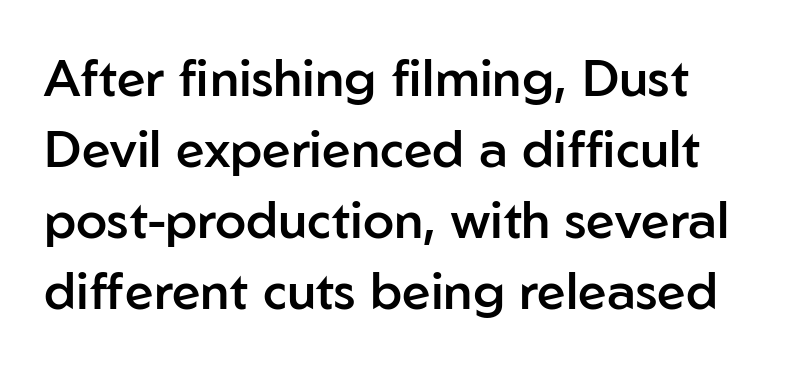
The image shows 51 px semibold sans-serif type, upright; set normal line spacing (1.39x), normal letter spacing, not underlined; low stroke contrast and a medium x-height.
